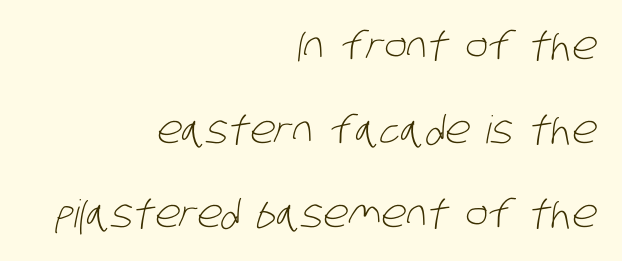
The image shows 38 px light, condensed sans-serif type; set right-aligned, loose line spacing (2.21x), normal letter spacing, not underlined; low stroke contrast and a large x-height.
